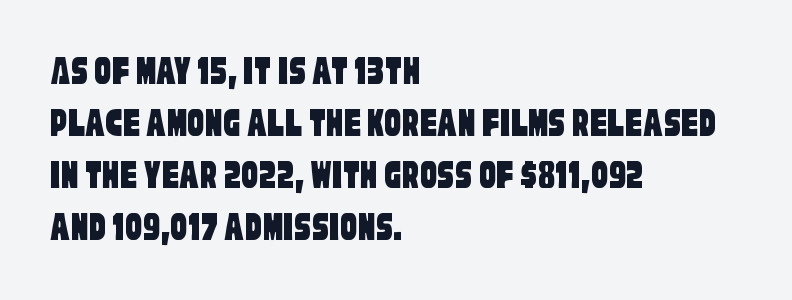
Q: Is the typeface a serif or a sans-serif typeface? A: Sans-serif.
Q: Is the text underlined? A: No.
Q: How is the paragraph aligned? A: Left-aligned.
Q: Is the spacing between letters normal or unusually wide? A: Normal.
Q: Width (condensed, normal, or wide)? A: Condensed.
Q: Stroke contrast? A: Low.
Q: x-height? A: Large.
Q: Monospaced? A: No.
